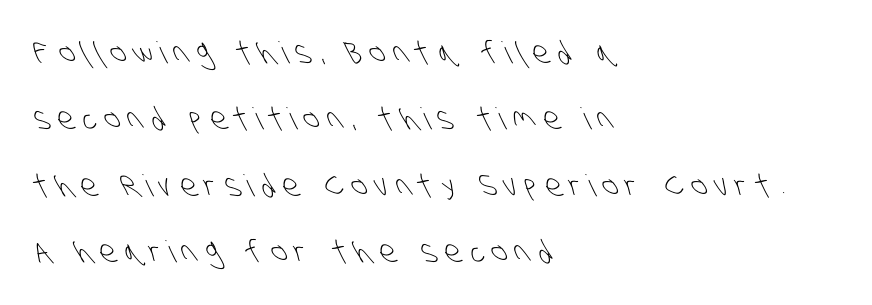
Q: Is the text bold? A: No.
Q: Is the typeface a serif or a sans-serif typeface? A: Sans-serif.
Q: Is the text underlined? A: No.
Q: How is the paragraph aligned? A: Left-aligned.
Q: Is the spacing between letters normal or unusually wide? A: Unusually wide.
Q: Is the spacing between lines tight, normal or loose? A: Loose.
Q: Width (condensed, normal, or wide)? A: Condensed.
Q: Stroke contrast? A: Low.
Q: x-height? A: Large.
Q: Monospaced? A: No.
